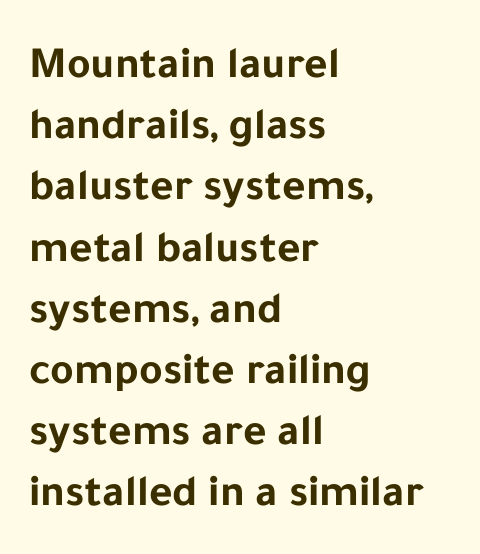
Q: Is the text bold? A: Yes.
Q: Is the text italic (slanted)? A: No, it is upright.
Q: Is the typeface a serif or a sans-serif typeface? A: Sans-serif.
Q: Is the text underlined? A: No.
Q: How is the paragraph aligned? A: Left-aligned.
Q: Is the spacing between letters normal or unusually wide? A: Normal.
Q: Is the spacing between lines tight, normal or loose? A: Normal.
Q: Width (condensed, normal, or wide)? A: Normal.
Q: Stroke contrast? A: Low.
Q: x-height? A: Medium.
Q: Monospaced? A: No.
